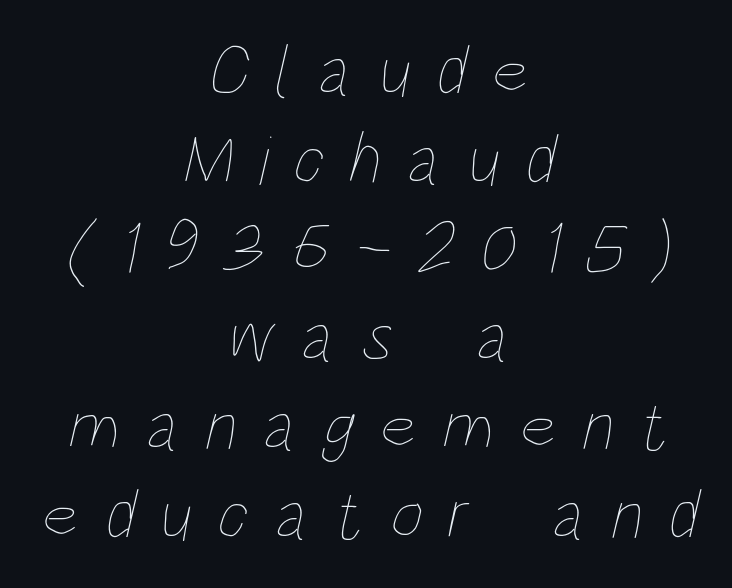
Spacing verdict: proportional, widths tailored to each character. The rows are spaced the way most documents space them. The typeface has the unassuming heft of standard copy or less. The space directly below the letters is spotless.
